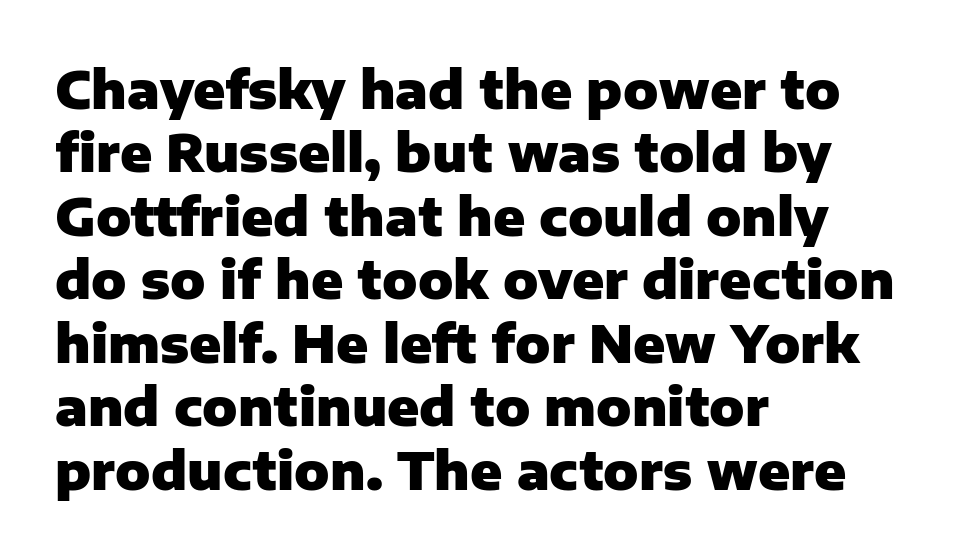
Q: Is the text bold? A: Yes.
Q: Is the text italic (slanted)? A: No, it is upright.
Q: Is the typeface a serif or a sans-serif typeface? A: Sans-serif.
Q: Is the text underlined? A: No.
Q: How is the paragraph aligned? A: Left-aligned.
Q: Is the spacing between letters normal or unusually wide? A: Normal.
Q: Width (condensed, normal, or wide)? A: Normal.
Q: Stroke contrast? A: Low.
Q: x-height? A: Medium.
Q: Monospaced? A: No.
